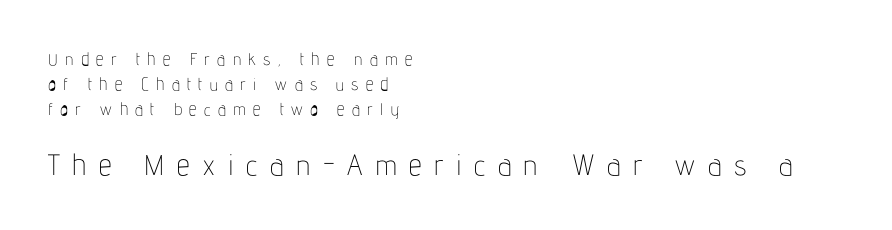
In terms of letterform style, serifs are entirely absent. The letters stand straight up with perfectly vertical stems. One-word summary of the alignment: left. The block sitting lower on the canvas is the one with enlarged characters. The leading is moderate, giving the passage an even texture. Bare-footed words on every line.
